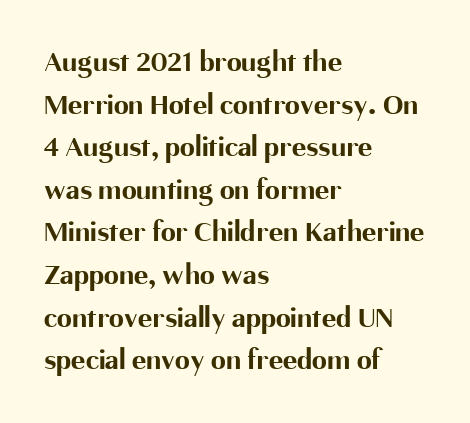
The typesetter chose a ragged-right arrangement here. You can tell it's not italic because the verticals are truly vertical. This sample uses plain, unmodified letter spacing. These lines are composed in type without serifs.
